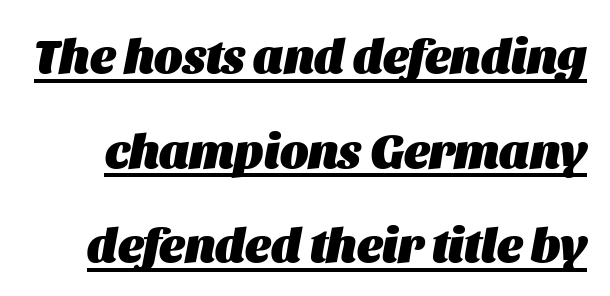
Q: Is the text bold? A: Yes.
Q: Is the text italic (slanted)? A: Yes, it leans right by about 11 degrees.
Q: Is the text underlined? A: Yes.
Q: Is the spacing between letters normal or unusually wide? A: Normal.
Q: Is the spacing between lines tight, normal or loose? A: Loose.
Q: Width (condensed, normal, or wide)? A: Normal.
Q: Stroke contrast? A: Medium.
Q: x-height? A: Large.
Q: Monospaced? A: No.
